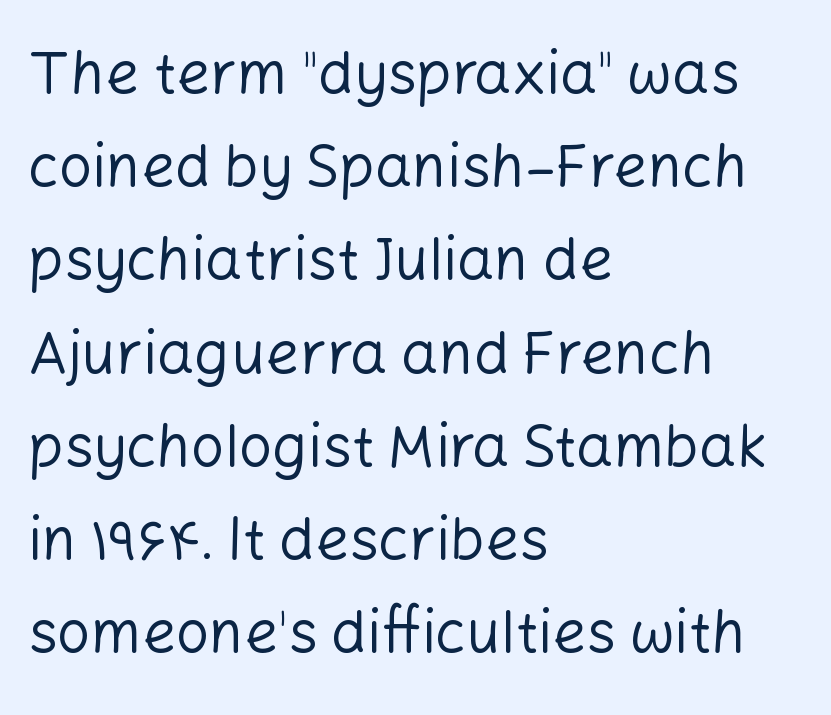
Anything drawn beneath the words? Only blank space. Default kerning and tracking; the words read as compact shapes. The glyphs in this specimen are sans serif. The designer left line spacing at the default. Stems here are at most as thick as an everyday book face. The typography opts for an upright posture over an oblique one.
